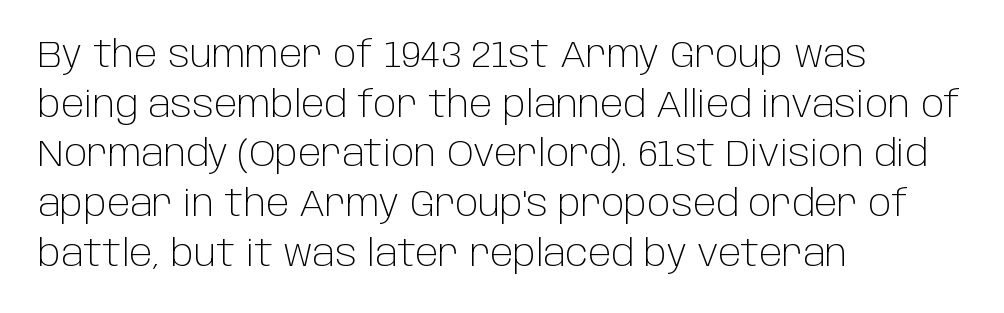
{"serif": "no", "italic": "no", "bold": "no", "weight": "light", "width": "normal", "stroke_contrast": "low", "x_height": "large", "monospaced": "no", "underline": "no", "align": "left", "line_spacing": "normal", "line_spacing_ratio": 1.38, "letter_spacing": "normal", "letter_spacing_em": 0.0, "glyph_px": 36}
